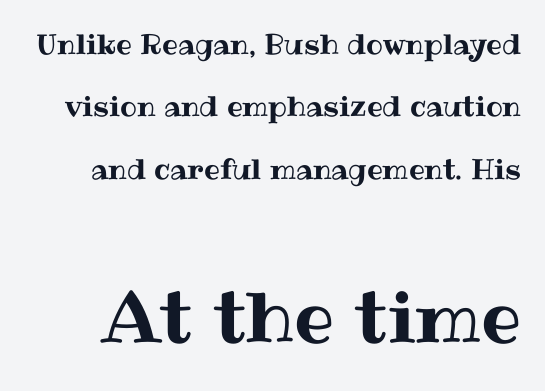
The image shows 71 px text type, upright; set loose line spacing (2.23x), normal letter spacing, not underlined; the second (bottom) block is 2.54x larger; medium stroke contrast and a medium x-height.
